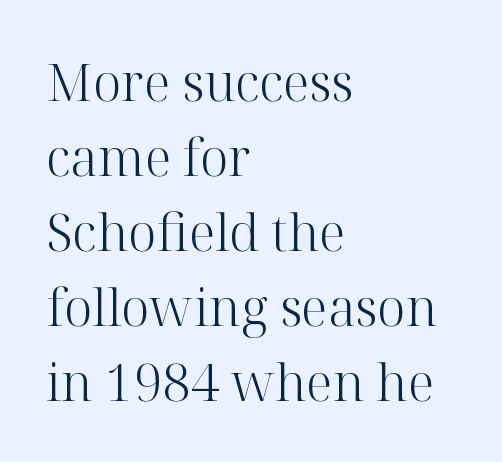
The image shows 51 px light serif type, upright; set left-aligned, normal line spacing (1.47x), normal letter spacing, not underlined; high stroke contrast and a medium x-height.
